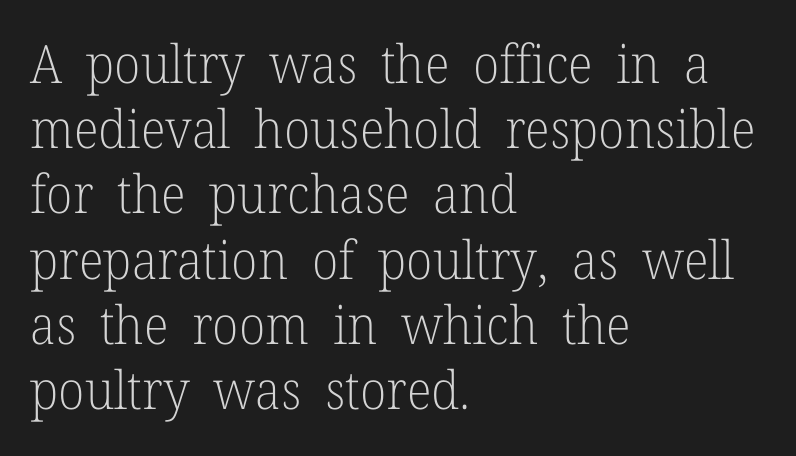
No italicization has been applied; the sample stays upright. The strip under each line holds only bare page. Stems and bowls with no extra thickness — not bold. The tracking reads as untouched default to a designer's eye. Typographically, this falls in the serif category. Is this a fixed-width face? No — the glyphs have proportional, varying widths.
